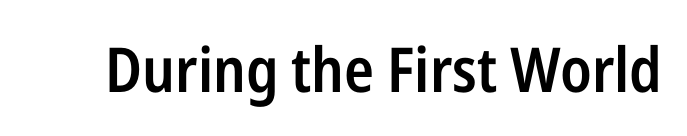
Q: Is the text bold? A: Semi-bold.
Q: Is the text italic (slanted)? A: No, it is upright.
Q: Is the typeface a serif or a sans-serif typeface? A: Sans-serif.
Q: Is the text underlined? A: No.
Q: Is the spacing between letters normal or unusually wide? A: Normal.
Q: Width (condensed, normal, or wide)? A: Condensed.
Q: Stroke contrast? A: Low.
Q: x-height? A: Medium.
Q: Monospaced? A: No.
